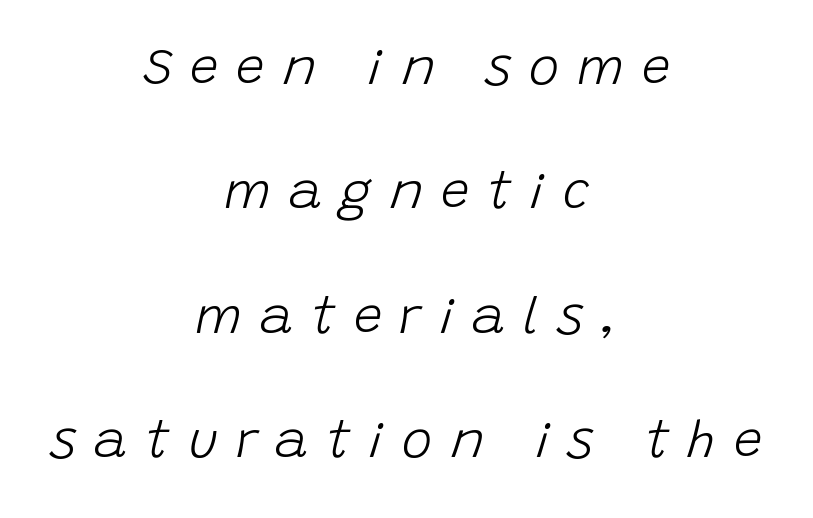
The image shows 51 px light type, italic (leaning right); set centered, loose line spacing (2.44x), unusually wide letter spacing (+0.35 em), not underlined; low stroke contrast and a large x-height.
